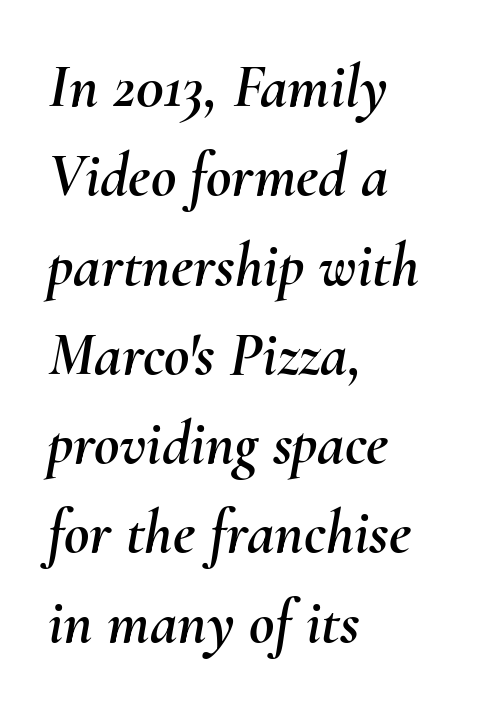
The space directly below the letters is spotless. The whole block is typeset with a tilt. A typesetter would call this proportional, since set widths differ per character. The rag falls on the right side of this text block.
